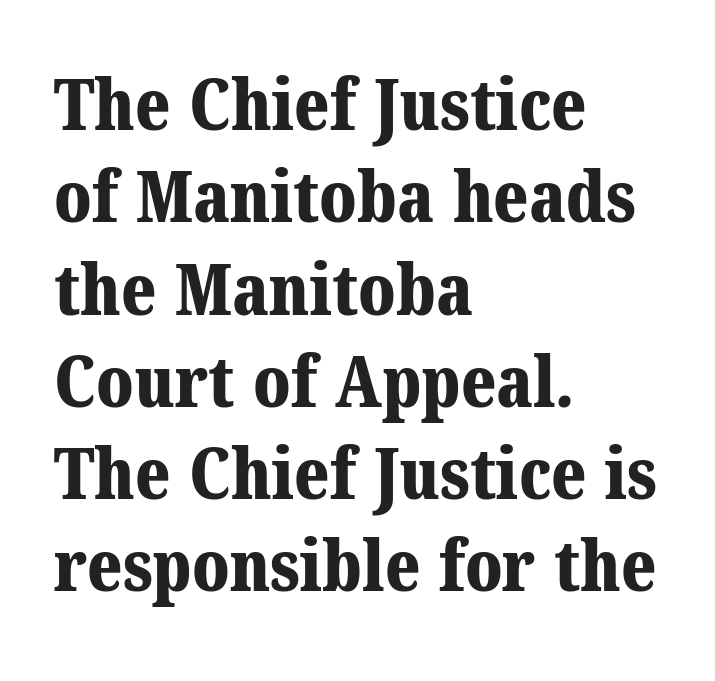
Q: Is the text bold? A: Yes.
Q: Is the typeface a serif or a sans-serif typeface? A: Serif.
Q: Is the text underlined? A: No.
Q: How is the paragraph aligned? A: Left-aligned.
Q: Is the spacing between letters normal or unusually wide? A: Normal.
Q: Is the spacing between lines tight, normal or loose? A: Normal.
Q: Width (condensed, normal, or wide)? A: Normal.
Q: Stroke contrast? A: Medium.
Q: x-height? A: Medium.
Q: Monospaced? A: No.
